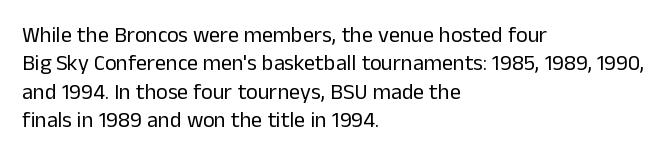
{"italic": "no", "bold": "no", "underline": "no", "align": "left", "line_spacing": "normal", "line_spacing_ratio": 1.29, "letter_spacing": "normal", "letter_spacing_em": 0.0, "glyph_px": 22}
